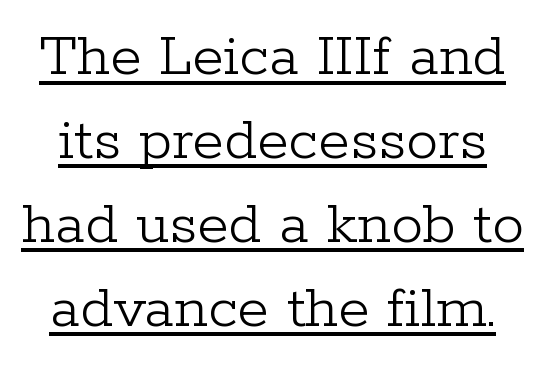
Caption: lettering with a line underneath. The letters advance in unequal steps, a hallmark of proportional type. One glance says typical: line gaps are just what's usual. You could call the tracking neutral — neither tight nor loose. Each letter's strokes conclude with small projecting serifs.
